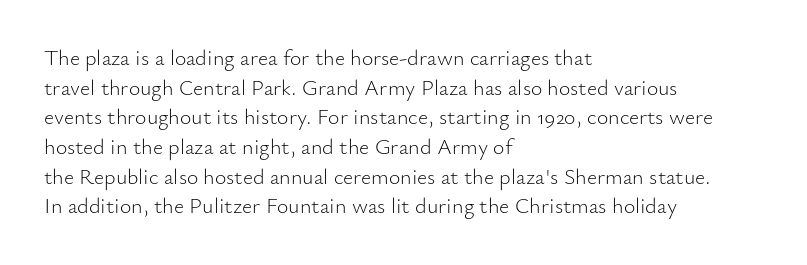
{"italic": "no", "bold": "no", "underline": "no", "align": "left", "line_spacing": "normal", "line_spacing_ratio": 1.35, "letter_spacing": "normal", "letter_spacing_em": 0.0, "glyph_px": 22}
